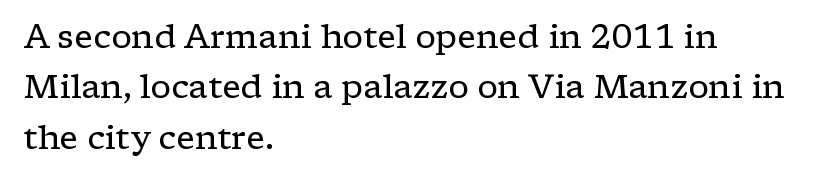
{"serif": "yes", "italic": "no", "bold": "no", "weight": "regular", "width": "wide", "stroke_contrast": "low", "x_height": "medium", "monospaced": "no", "underline": "no", "align": "left", "line_spacing": "normal", "line_spacing_ratio": 1.53, "letter_spacing": "normal", "letter_spacing_em": 0.0, "glyph_px": 33}
